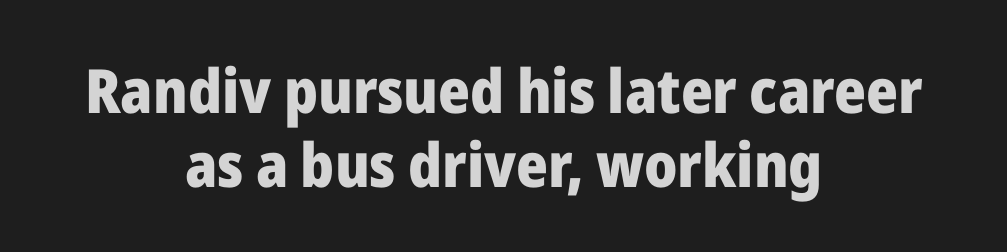
The area under the type is left untouched. You'd pick this weight for a headline — it's a proper bold. Look at the bottom of the vertical strokes: they stop flat, with no serifs. Which margin do the lines hug? Neither — every line sits in the middle. You could not count columns in this text — the font is proportionally spaced.
